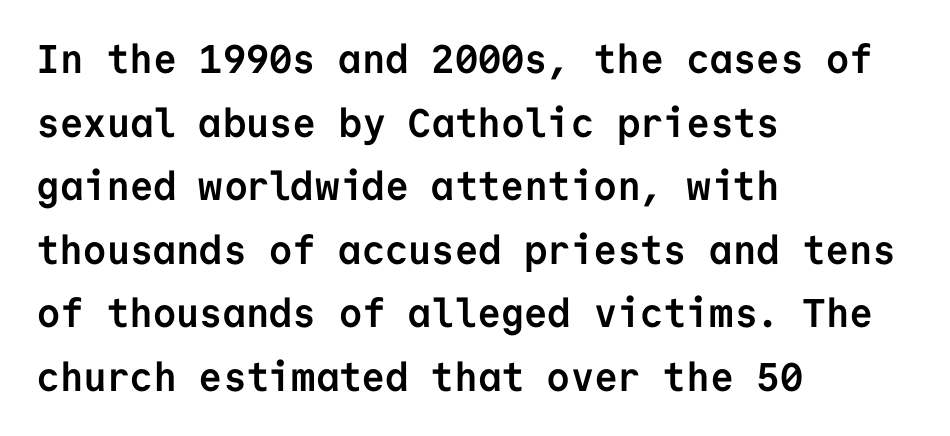
You could call the tracking neutral — neither tight nor loose. Every character sits straight up, as roman type does. As a designer I'd log this as weight 700, bold. Here the designer chose a console-style face with uniform glyph widths. Horizontal bands of white between lines are of average thickness.
